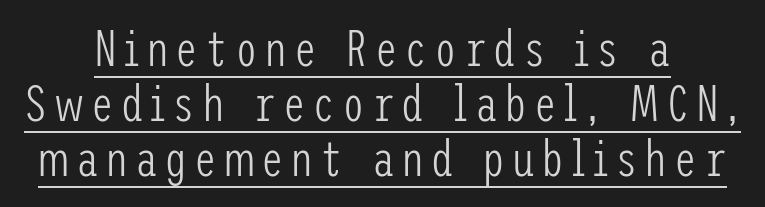
The image shows 51 px light, condensed sans-serif type, upright; set centered, tight line spacing (1.08x), underlined; low stroke contrast and a medium x-height.
